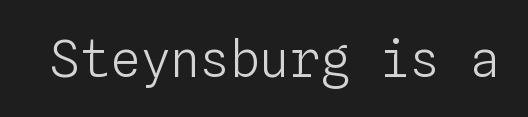
Q: Is the text bold? A: No.
Q: Is the text italic (slanted)? A: No, it is upright.
Q: Is the text underlined? A: No.
Q: Is the spacing between letters normal or unusually wide? A: Normal.
Q: Width (condensed, normal, or wide)? A: Normal.
Q: Stroke contrast? A: Low.
Q: x-height? A: Medium.
Q: Monospaced? A: Yes.
